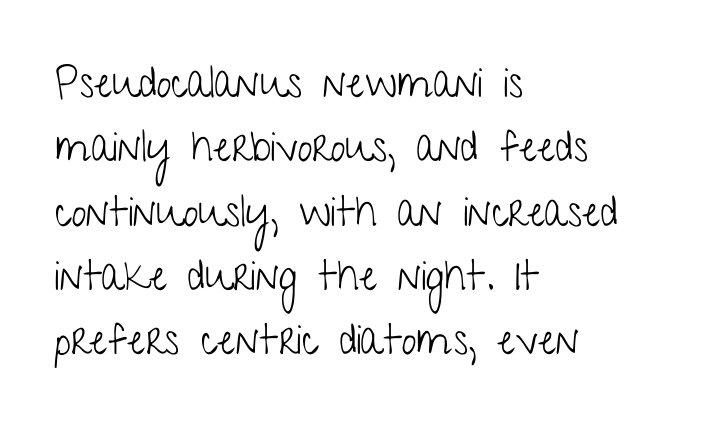
The lines sit at an ordinary, default distance from one another. Stems and bowls with no extra thickness — not bold. This rendering leaves character spacing at its baseline value. Unlike a traditional serif, this face leaves its strokes unadorned.
